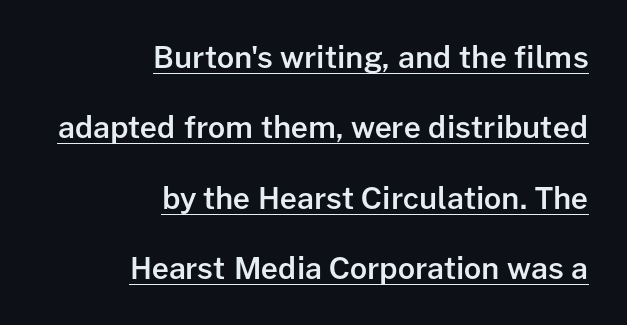
{"serif": "no", "italic": "no", "bold": "semi", "weight": "semibold", "width": "normal", "stroke_contrast": "low", "x_height": "medium", "monospaced": "no", "underline": "yes", "align": "right", "line_spacing": "loose", "line_spacing_ratio": 2.35, "letter_spacing": "normal", "letter_spacing_em": 0.0, "glyph_px": 30}
